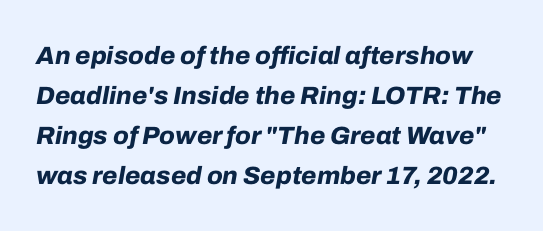
Every character sits at an angle, as italics do. Students, observe: this is what conventionally led text looks like. Tracking value appears to be zero — textbook default spacing. Caption: bold face, heavy strokes. The gap between lines stays unmarked.
